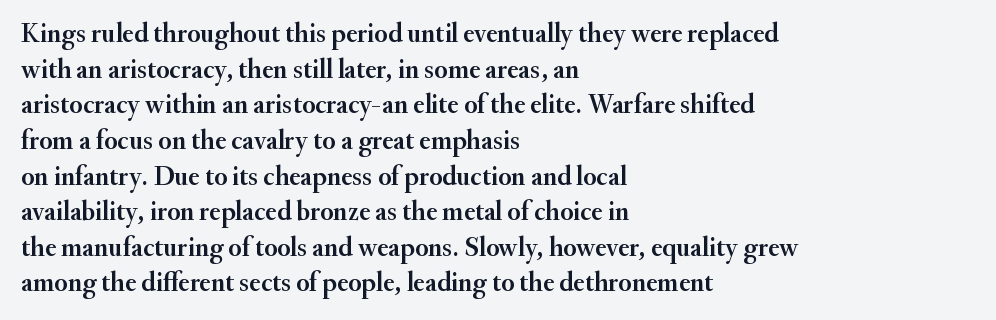
The image shows 27 px text type, upright; set left-aligned, normal line spacing (1.32x), normal letter spacing, not underlined.
